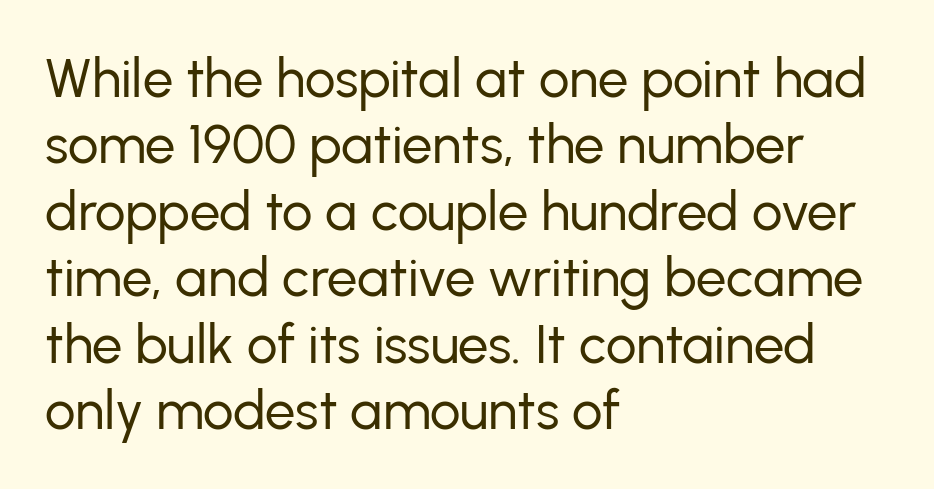
Q: Is the text bold? A: No.
Q: Is the text italic (slanted)? A: No, it is upright.
Q: Is the typeface a serif or a sans-serif typeface? A: Sans-serif.
Q: Is the text underlined? A: No.
Q: How is the paragraph aligned? A: Left-aligned.
Q: Is the spacing between letters normal or unusually wide? A: Normal.
Q: Width (condensed, normal, or wide)? A: Normal.
Q: Stroke contrast? A: Low.
Q: x-height? A: Medium.
Q: Monospaced? A: No.
